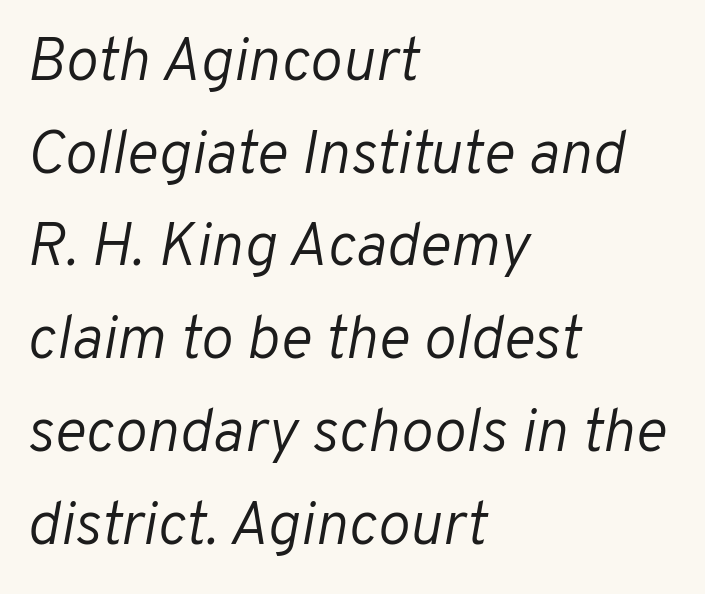
An italicized treatment has been applied to the whole sample. Bare-footed words on every line. Reading down the column, the eye jumps a familiar distance to each next line. All the whitespace from short lines collects on the right. A light-to-regular cut is what we see here. How are the letters spaced? Ordinarily, with no added tracking.
